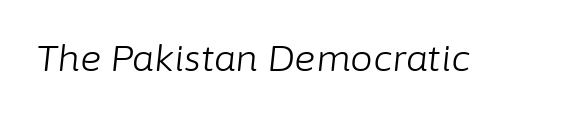
Unmarked baselines from the first word to the last. In terms of letterspacing, this is plain default setting. The face looks like a standard text weight, possibly lighter. This is oblique type, the kind used for emphasis or titles. Each letter keeps its own natural width here, so spacing adapts to shape.
